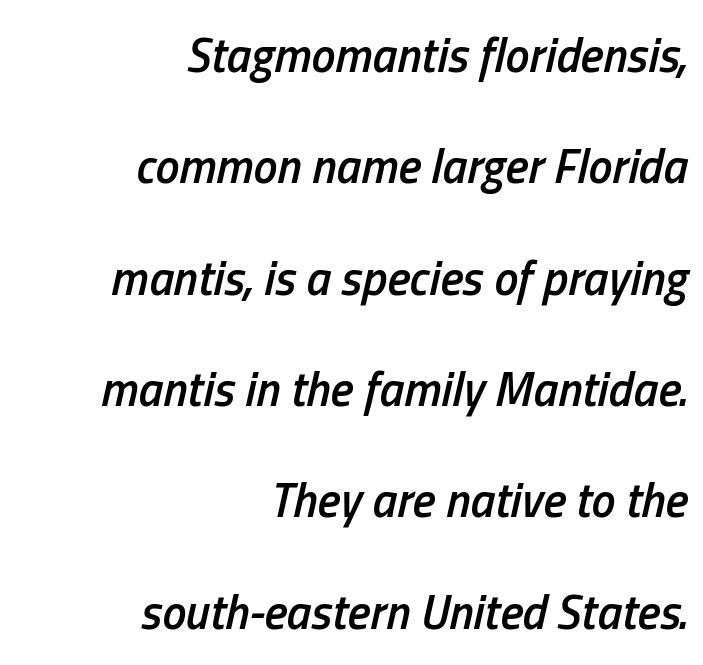
{"italic": "yes", "lean": "right", "slant_degrees": 13, "bold": "semi", "weight": "semibold", "width": "condensed", "stroke_contrast": "low", "x_height": "medium", "monospaced": "no", "underline": "no", "align": "right", "line_spacing": "loose", "line_spacing_ratio": 2.32, "letter_spacing": "normal", "letter_spacing_em": 0.0, "glyph_px": 48}
